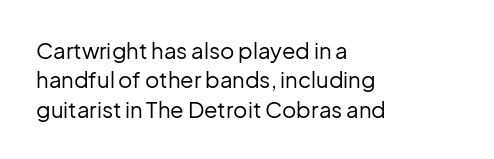
The image shows 22 px text type, upright; set left-aligned, normal line spacing (1.34x), normal letter spacing, not underlined.
